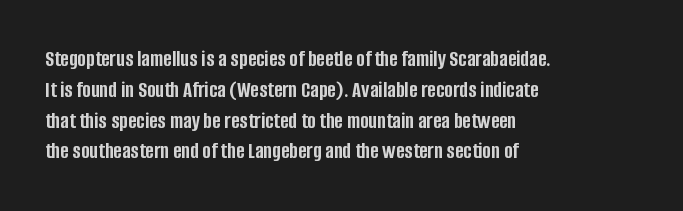
The image shows 23 px bold type, upright; set left-aligned, normal line spacing (1.34x), normal letter spacing, not underlined.
